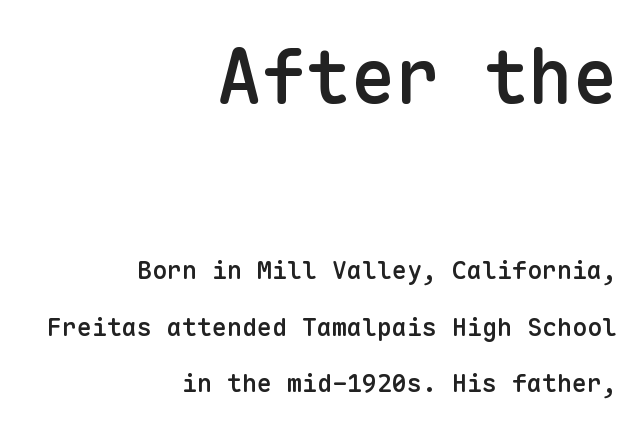
The image shows 74 px semibold sans-serif type, upright, monospaced; set right-aligned, loose line spacing (2.26x), normal letter spacing, not underlined; the first (top) block is 2.96x larger; low stroke contrast and a medium x-height.
